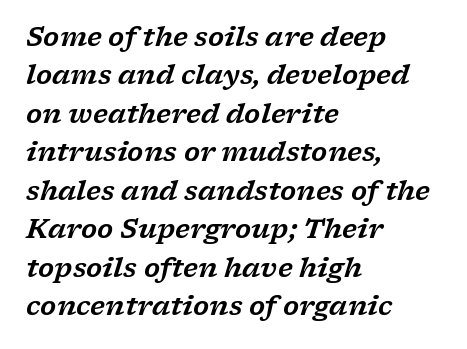
The image shows 26 px text type, italic (leaning right); set left-aligned, normal line spacing (1.48x), normal letter spacing, not underlined.
